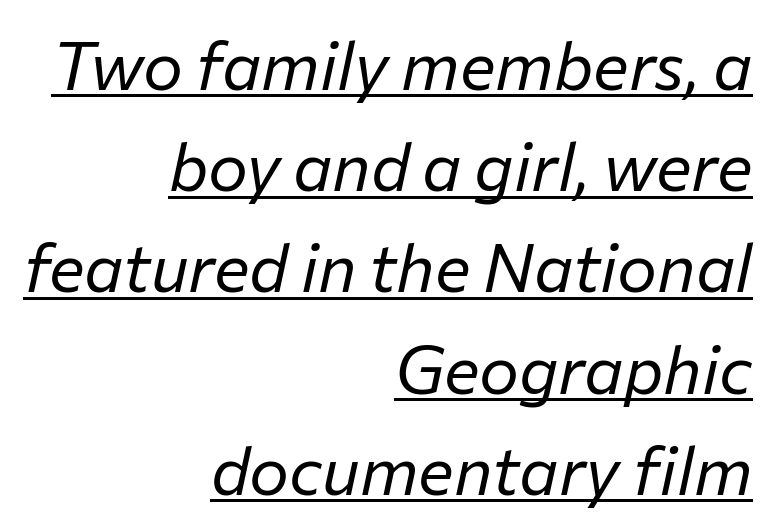
{"italic": "yes", "lean": "right", "slant_degrees": 12, "bold": "no", "weight": "regular", "width": "normal", "stroke_contrast": "low", "x_height": "medium", "monospaced": "no", "underline": "yes", "align": "right", "line_spacing": "normal", "line_spacing_ratio": 1.51, "letter_spacing": "normal", "letter_spacing_em": 0.0, "glyph_px": 67}
